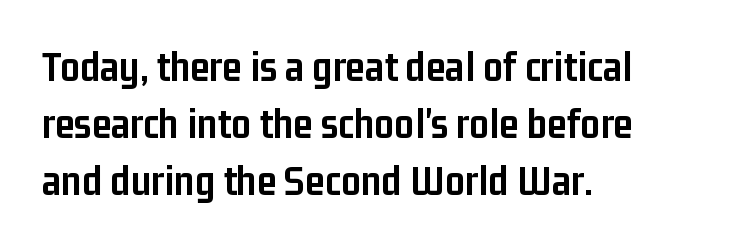
Honestly, the letter spacing is just normal — you wouldn't notice it. These lines are rendered in a variable-pitch font. Plain, unruled lines of type. This rendering employs a face without finishing strokes, i.e., a sans-serif. In CSS terms this would be text-align: left.
